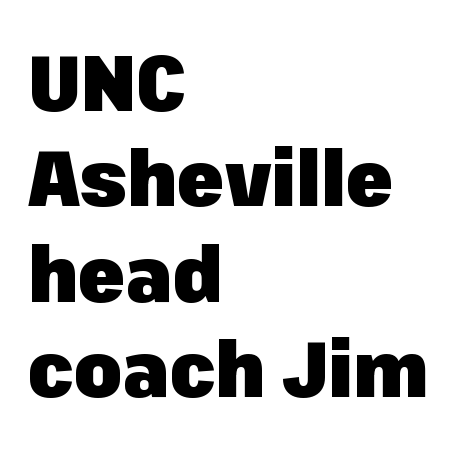
{"serif": "no", "italic": "no", "bold": "yes", "weight": "heavy", "width": "normal", "stroke_contrast": "low", "x_height": "medium", "monospaced": "no", "underline": "no", "align": "left", "line_spacing_ratio": 1.24, "letter_spacing": "normal", "letter_spacing_em": 0.0, "glyph_px": 77}
